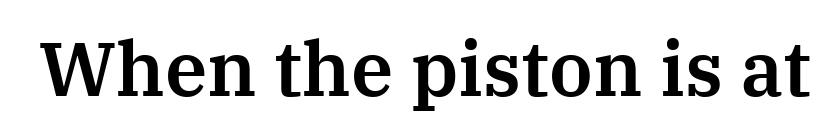
You could not count columns in this text — the font is proportionally spaced. Honestly, the letter spacing is just normal — you wouldn't notice it. A bare baseline throughout the passage. Nope, not italic — everything's standing straight. I'd call this a serif setting — the letters wear small feet.
